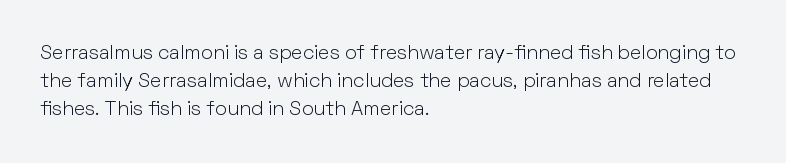
Nobody drew a line under any word here. When letters stand straight like this, we call the style roman or upright. The lines sit at an ordinary, default distance from one another. Summary of weight: not heavy and not bold.
